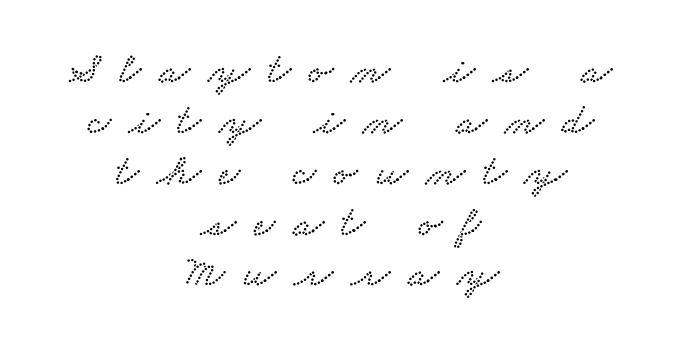
The image shows 45 px wide serif type; set centered, tight line spacing (1.13x), unusually wide letter spacing (+0.4 em), not underlined; low stroke contrast and a small x-height.
